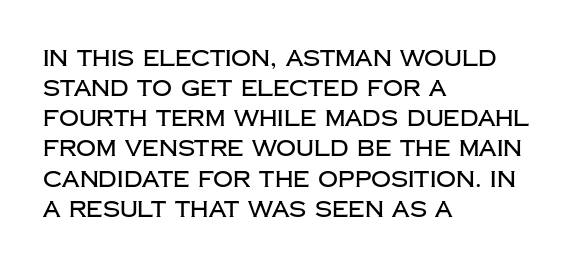
The lettering stays uniformly vertical, giving the passage a roman look. The text block is weighted toward the left margin, trailing off unevenly rightward. A typesetter would call this zero additional tracking. Evenly set lines give the paragraph a standard silhouette.
